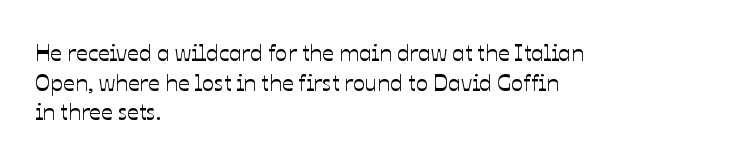
The image shows 23 px text type, upright; set left-aligned, normal line spacing (1.29x), normal letter spacing, not underlined.
